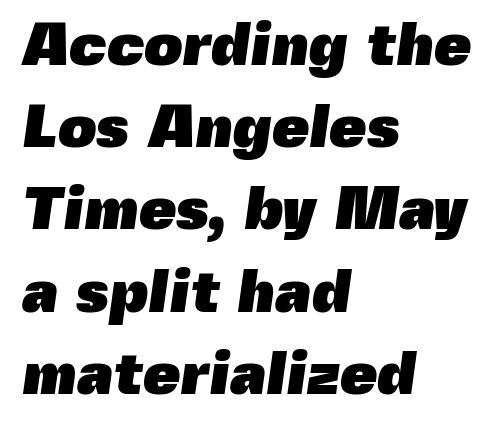
The image shows 60 px heavy sans-serif type; set left-aligned, normal line spacing (1.37x), normal letter spacing, not underlined; a medium x-height.
